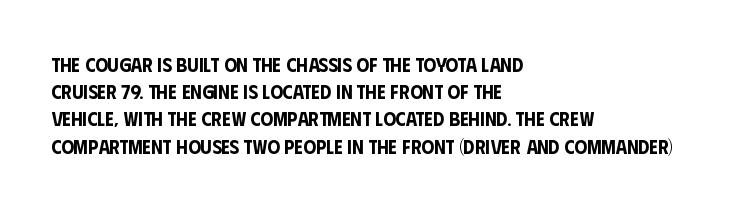
{"italic": "no", "underline": "no", "align": "left", "line_spacing": "normal", "line_spacing_ratio": 1.36, "letter_spacing": "normal", "letter_spacing_em": 0.0, "glyph_px": 20}
